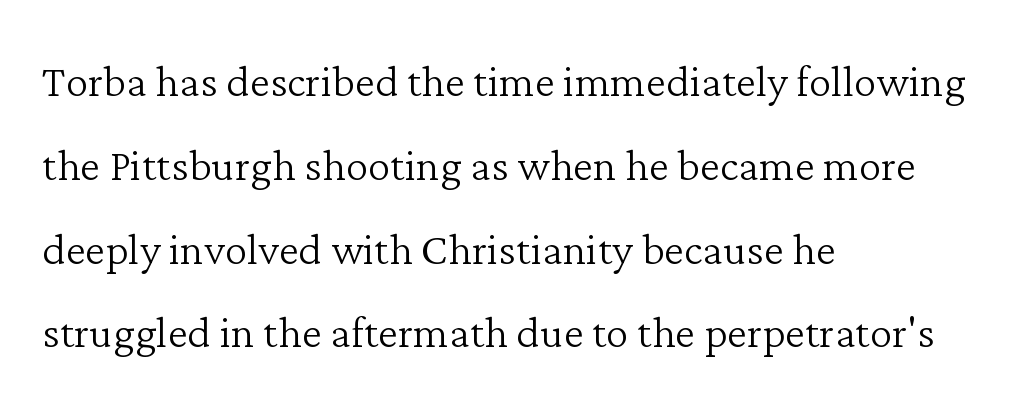
{"serif": "yes", "italic": "no", "bold": "no", "weight": "light", "width": "normal", "stroke_contrast": "low", "x_height": "medium", "monospaced": "no", "underline": "no", "align": "left", "line_spacing": "normal", "line_spacing_ratio": 1.47, "letter_spacing": "normal", "letter_spacing_em": 0.0, "glyph_px": 57}
